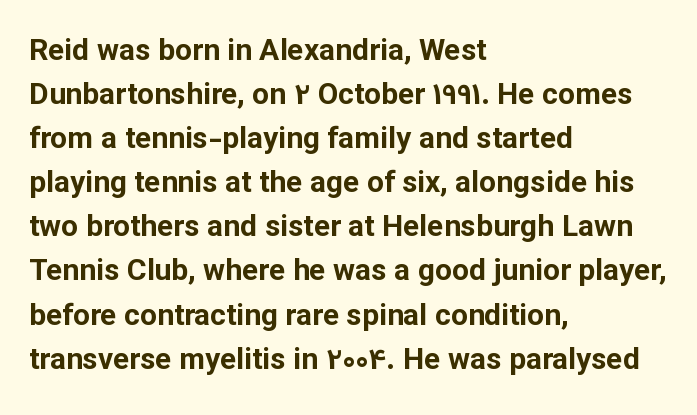
Only glyphs here, with clear space below each row. Compared with typical body copy, the letter spacing here is the same. In terms of weight, the rendering is a true, heavy bold. Does the type have serifs? No, each stem ends abruptly. The letters stand upright; this is a roman face.
